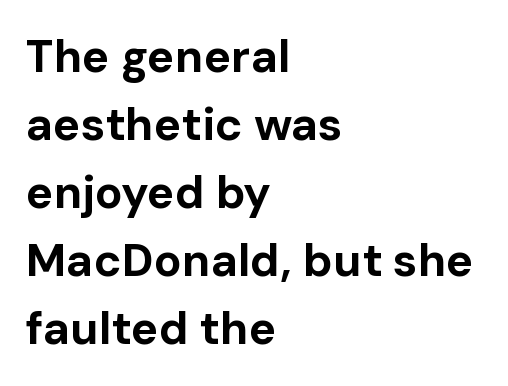
Each line starts at the same left margin while the right side varies. Do the characters align in a grid? No, the font is proportional. Stroke thickness is high; the sample reads as a true bold. You could call the tracking neutral — neither tight nor loose.
